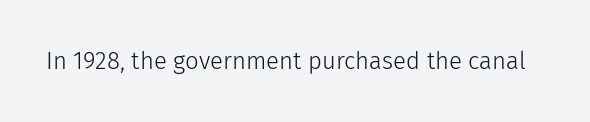
Q: Is the text bold? A: No.
Q: Is the text italic (slanted)? A: No, it is upright.
Q: Is the text underlined? A: No.
Q: Is the spacing between letters normal or unusually wide? A: Normal.
